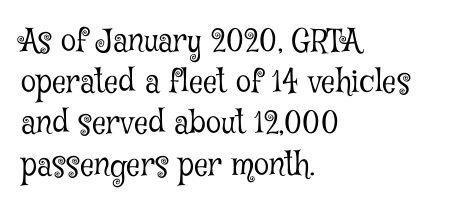
The image shows 31 px light, condensed serif type, upright; set left-aligned, normal line spacing (1.33x), normal letter spacing, not underlined; low stroke contrast and a medium x-height.
